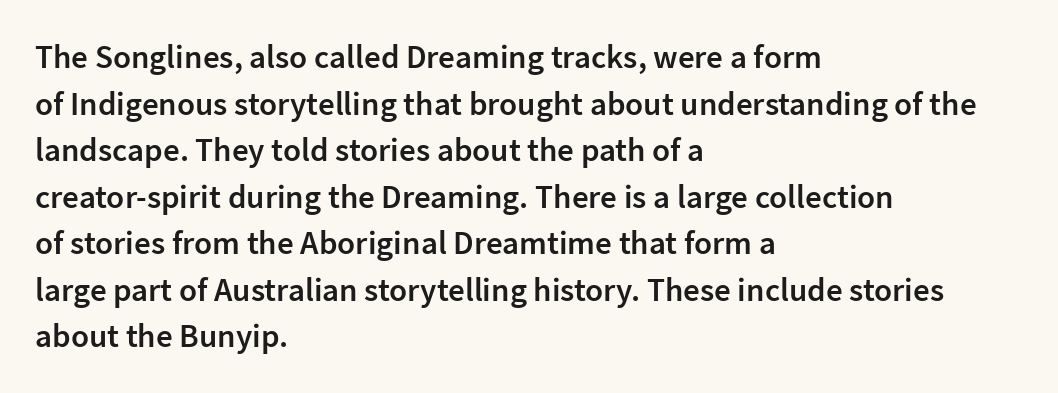
The image shows 33 px semibold sans-serif type, upright; set left-aligned, normal line spacing (1.41x), normal letter spacing, not underlined; low stroke contrast and a medium x-height.
